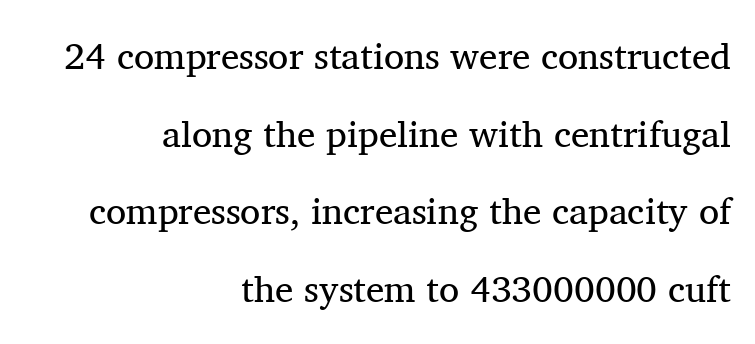
The image shows 37 px regular-weight serif type, upright; set right-aligned, loose line spacing (2.1x), normal letter spacing, not underlined; medium stroke contrast and a medium x-height.
